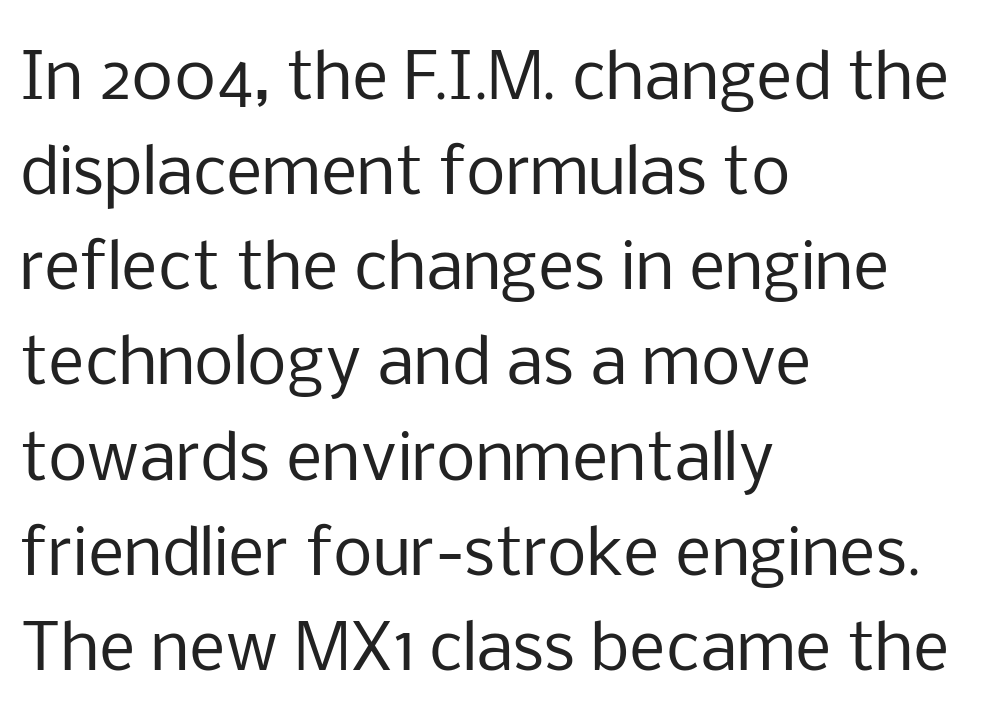
Horizontally, the lines are justified to the leading edge only. Looks like regular typesetting: each glyph gets only the width it needs. The rows are spaced the way most documents space them. Is this a sans? Yes — the strokes have no serifs.
